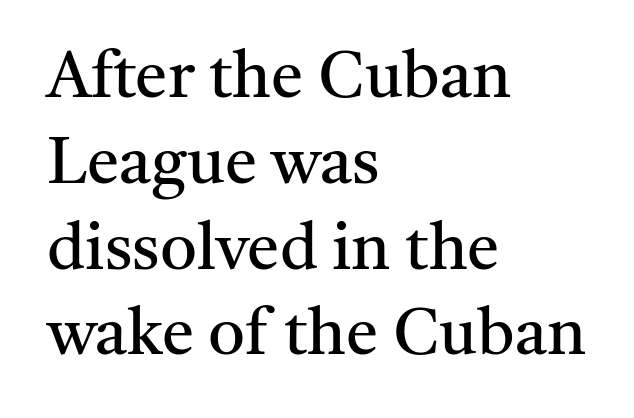
{"serif": "yes", "italic": "no", "bold": "no", "weight": "regular", "width": "normal", "stroke_contrast": "medium", "x_height": "medium", "monospaced": "no", "underline": "no", "align": "left", "line_spacing": "normal", "line_spacing_ratio": 1.32, "letter_spacing": "normal", "letter_spacing_em": 0.0, "glyph_px": 65}
